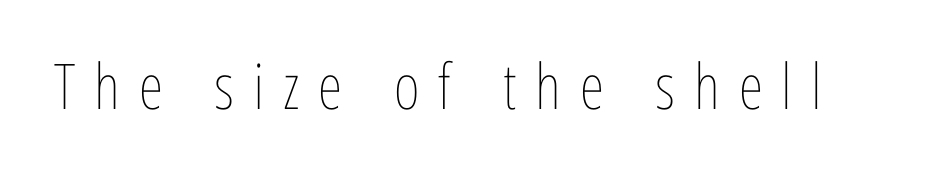
Q: Is the text bold? A: No.
Q: Is the text italic (slanted)? A: No, it is upright.
Q: Is the text underlined? A: No.
Q: Is the spacing between letters normal or unusually wide? A: Unusually wide.
Q: Width (condensed, normal, or wide)? A: Condensed.
Q: Stroke contrast? A: Low.
Q: x-height? A: Medium.
Q: Monospaced? A: No.
